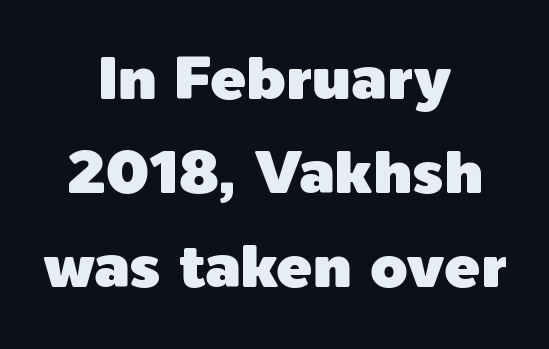
Underlining? Definitely not there. Nope, not italic — everything's standing straight. Words appear dense and cohesive because spacing is normal. The passage shown is typed in a proportional face where columns would drift.
